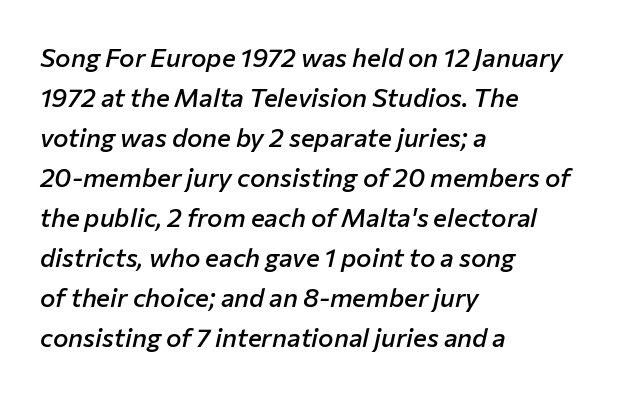
Q: Is the text bold? A: Semi-bold.
Q: Is the text italic (slanted)? A: Yes, it leans right by about 12 degrees.
Q: Is the text underlined? A: No.
Q: How is the paragraph aligned? A: Left-aligned.
Q: Is the spacing between letters normal or unusually wide? A: Normal.
Q: Is the spacing between lines tight, normal or loose? A: Normal.
